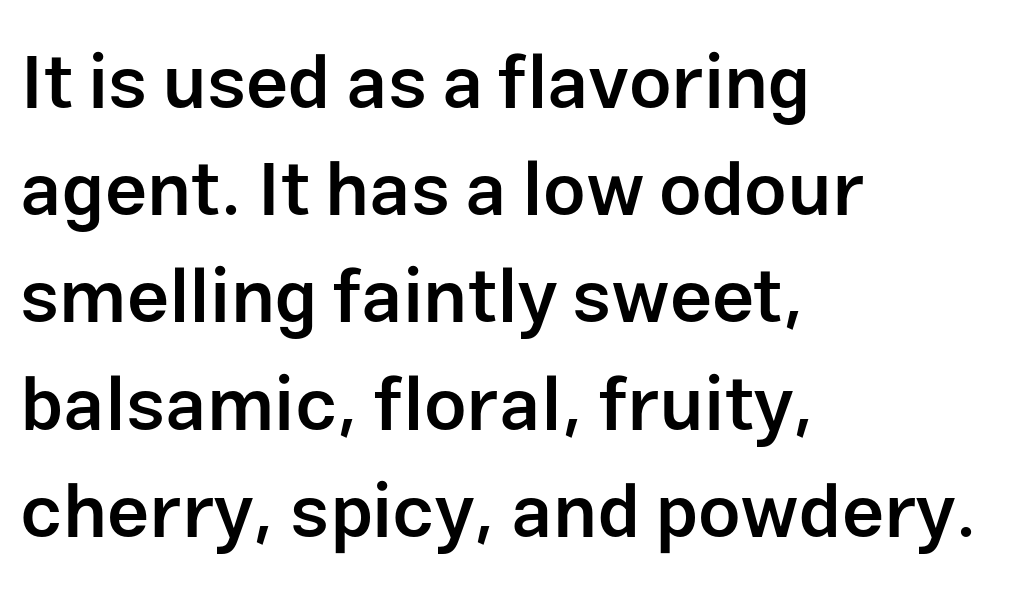
{"serif": "no", "italic": "no", "bold": "semi", "weight": "semibold", "width": "normal", "stroke_contrast": "low", "x_height": "medium", "monospaced": "no", "underline": "no", "align": "left", "line_spacing": "normal", "line_spacing_ratio": 1.43, "letter_spacing": "normal", "letter_spacing_em": 0.0, "glyph_px": 75}
